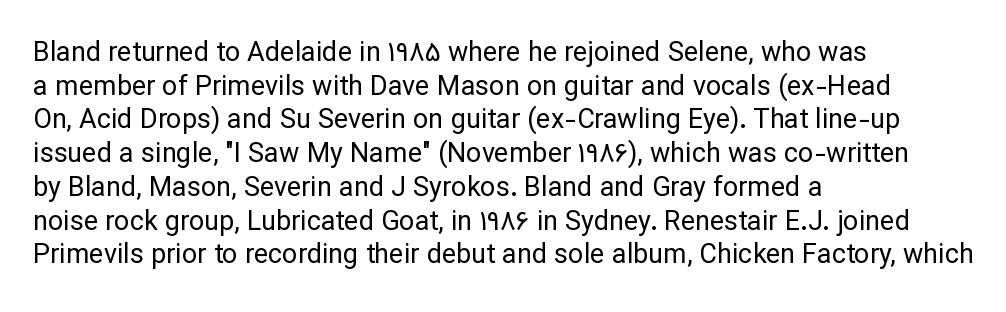
Whoever set this chose a conventional vertical rhythm. Each stroke keeps to a modest, everyday thickness or less. Is there any slant? The stems are plumb. Any mark beneath the type? The region is blank. Horizontal alignment here is leftward, the default for most running prose.
